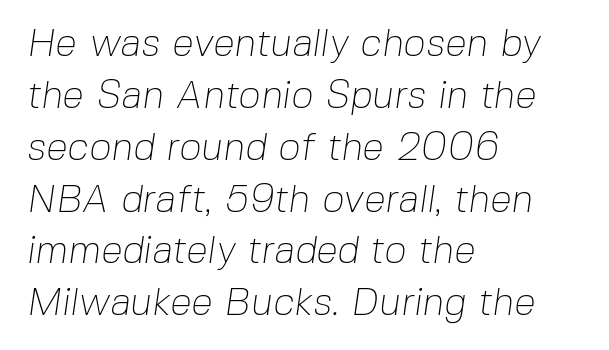
The typeface has the unassuming heft of standard copy or less. The letters advance in unequal steps, a hallmark of proportional type. The paragraph has a hard left edge and a soft right edge. You could call the tracking neutral — neither tight nor loose. Successive baselines arrive at the customary interval. Type without underlining.
